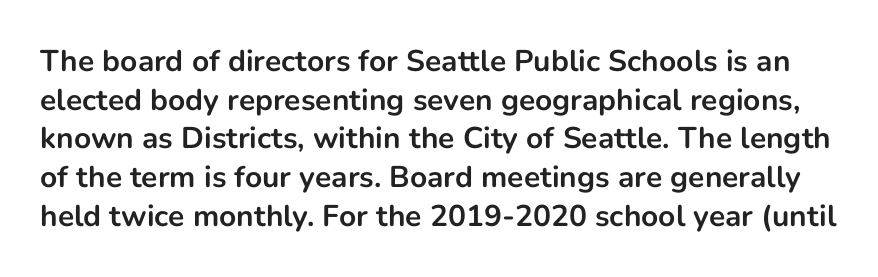
The image shows 30 px bold sans-serif type, upright; set normal line spacing (1.29x), normal letter spacing, not underlined; low stroke contrast and a medium x-height.
